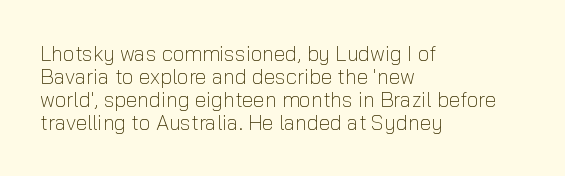
The space beneath each line is pristine and unruled. The line texture is even and compact thanks to regular tracking. Tightly led — the rows are bunched. Which margin do the lines hug? The left one — the right edge is uneven.
